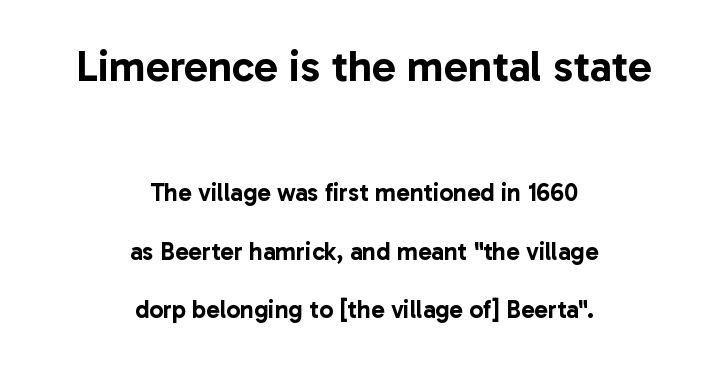
Q: Is the text italic (slanted)? A: No, it is upright.
Q: Is the typeface a serif or a sans-serif typeface? A: Sans-serif.
Q: Is the text underlined? A: No.
Q: How is the paragraph aligned? A: Centered.
Q: Is the spacing between letters normal or unusually wide? A: Normal.
Q: Is the spacing between lines tight, normal or loose? A: Loose.
Q: Which block of text is set in a larger size, the first (top) or the second (bottom)? A: The first (top) one.
Q: Width (condensed, normal, or wide)? A: Normal.
Q: Stroke contrast? A: Low.
Q: x-height? A: Medium.
Q: Monospaced? A: No.
